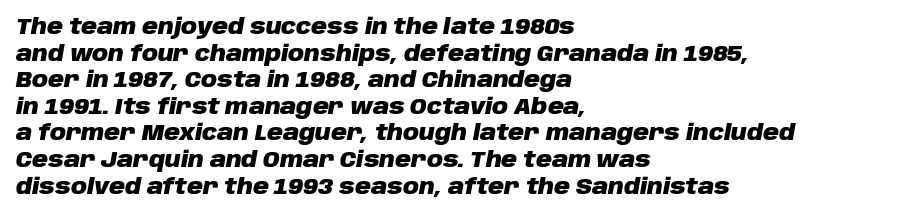
The image shows 22 px bold type, italic (leaning right); set left-aligned, line spacing 1.21x, normal letter spacing, not underlined.
